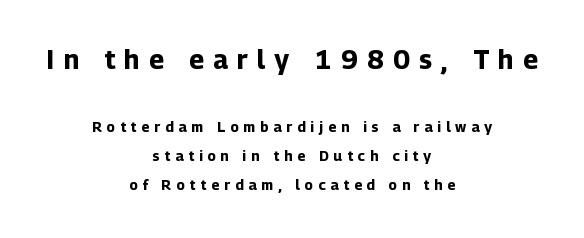
The image shows 26 px bold type, upright; set centered, loose line spacing (2.08x), unusually wide letter spacing (+0.36 em), not underlined; the first (top) block is 1.86x larger.
